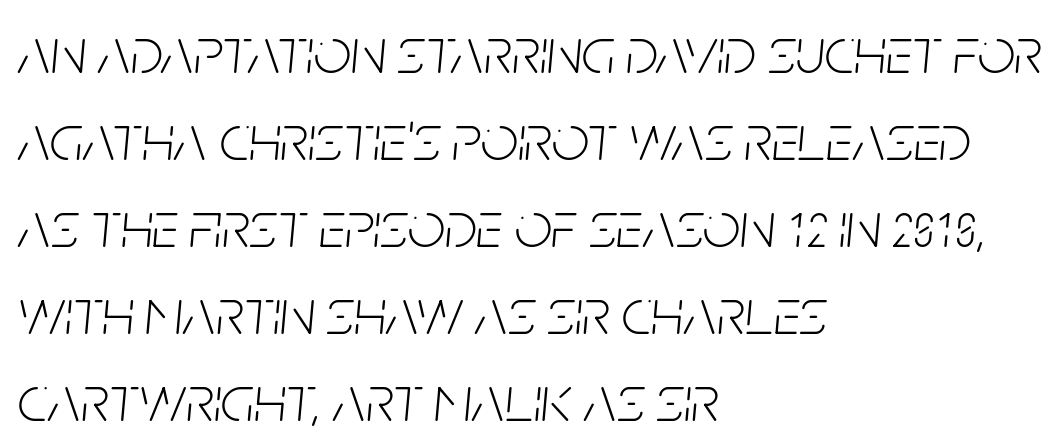
Q: Is the text bold? A: No.
Q: Is the text italic (slanted)? A: Yes, it leans right by about 5 degrees.
Q: Is the text underlined? A: No.
Q: How is the paragraph aligned? A: Left-aligned.
Q: Is the spacing between letters normal or unusually wide? A: Normal.
Q: Is the spacing between lines tight, normal or loose? A: Normal.
Q: Width (condensed, normal, or wide)? A: Condensed.
Q: Stroke contrast? A: Low.
Q: x-height? A: Large.
Q: Monospaced? A: No.
